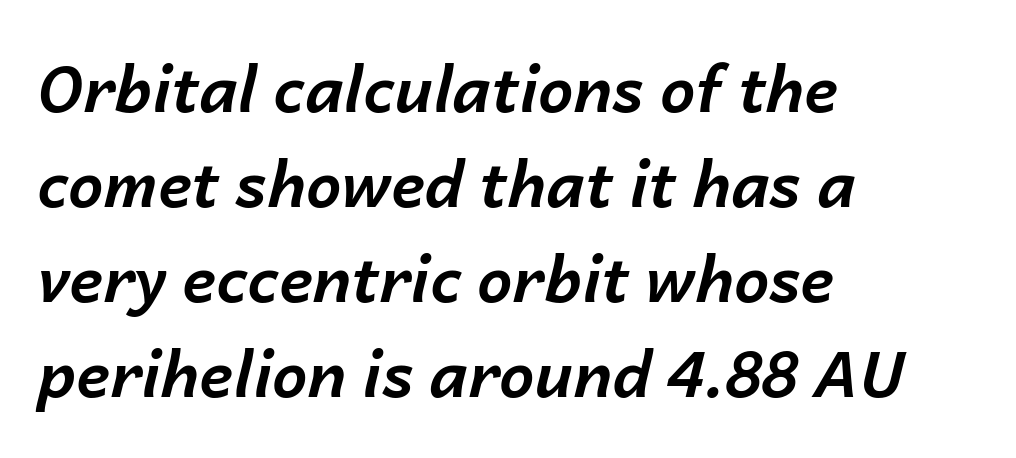
The image shows 63 px bold type, italic (leaning right); set left-aligned, normal line spacing (1.51x), normal letter spacing, not underlined; low stroke contrast and a medium x-height.
